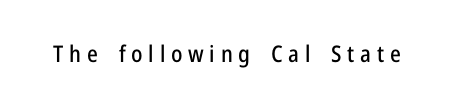
The image shows 23 px text type, upright; set unusually wide letter spacing (+0.25 em), not underlined.
